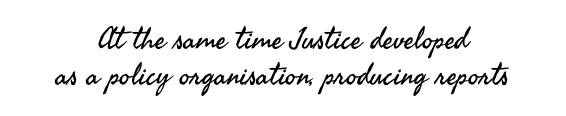
Q: Is the text bold? A: No.
Q: Is the text italic (slanted)? A: Yes.
Q: Is the typeface a serif or a sans-serif typeface? A: Sans-serif.
Q: Is the text underlined? A: No.
Q: Is the spacing between letters normal or unusually wide? A: Normal.
Q: Width (condensed, normal, or wide)? A: Normal.
Q: Stroke contrast? A: Medium.
Q: x-height? A: Small.
Q: Monospaced? A: No.
